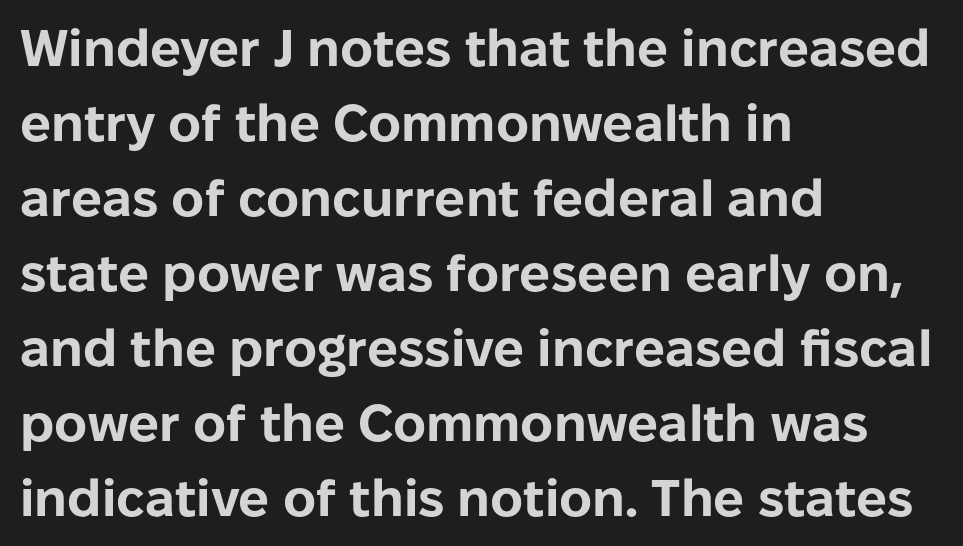
{"serif": "no", "italic": "no", "bold": "yes", "weight": "bold", "width": "normal", "stroke_contrast": "low", "x_height": "medium", "monospaced": "no", "underline": "no", "align": "left", "line_spacing": "normal", "line_spacing_ratio": 1.47, "letter_spacing": "normal", "letter_spacing_em": 0.0, "glyph_px": 51}
